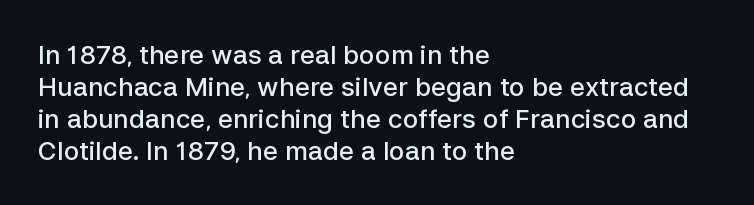
Q: Is the text bold? A: Semi-bold.
Q: Is the text italic (slanted)? A: No, it is upright.
Q: Is the text underlined? A: No.
Q: How is the paragraph aligned? A: Left-aligned.
Q: Is the spacing between letters normal or unusually wide? A: Normal.
